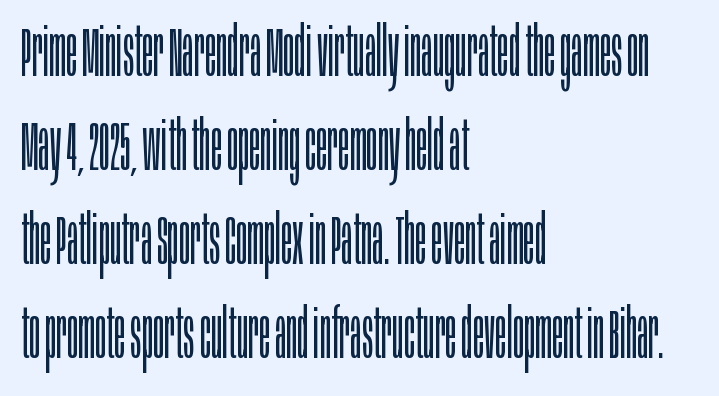
The image shows 69 px light, condensed sans-serif type, upright; set left-aligned, normal line spacing (1.36x), normal letter spacing, not underlined; low stroke contrast and a large x-height.
